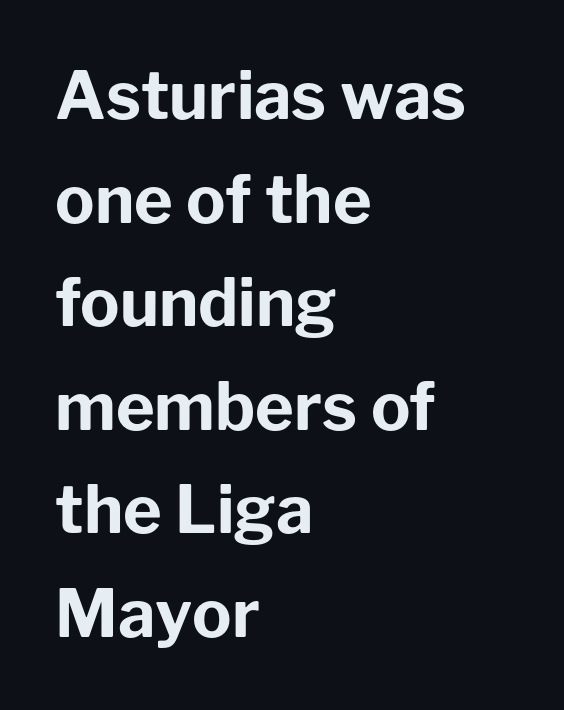
Q: Is the text bold? A: Yes.
Q: Is the text italic (slanted)? A: No, it is upright.
Q: Is the typeface a serif or a sans-serif typeface? A: Sans-serif.
Q: Is the text underlined? A: No.
Q: How is the paragraph aligned? A: Left-aligned.
Q: Is the spacing between letters normal or unusually wide? A: Normal.
Q: Is the spacing between lines tight, normal or loose? A: Normal.
Q: Width (condensed, normal, or wide)? A: Normal.
Q: Stroke contrast? A: Low.
Q: x-height? A: Medium.
Q: Monospaced? A: No.
